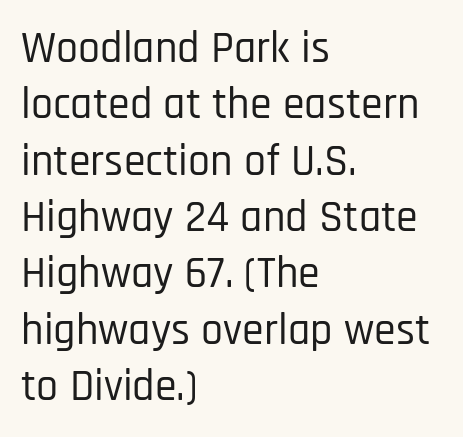
{"serif": "no", "italic": "no", "width": "condensed", "stroke_contrast": "low", "x_height": "large", "monospaced": "no", "underline": "no", "align": "left", "line_spacing": "normal", "line_spacing_ratio": 1.28, "letter_spacing": "normal", "letter_spacing_em": 0.0, "glyph_px": 44}
